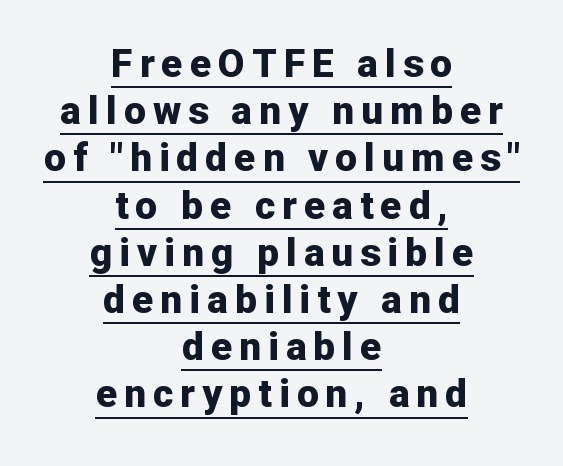
The face used here appears with an underline applied. Note the varied advance widths — an 'i' is clearly narrower than an 'm'. A dark, heavy texture on the line: the type is bold. Alignment: centered. Characters remain perfectly vertical along every line.
